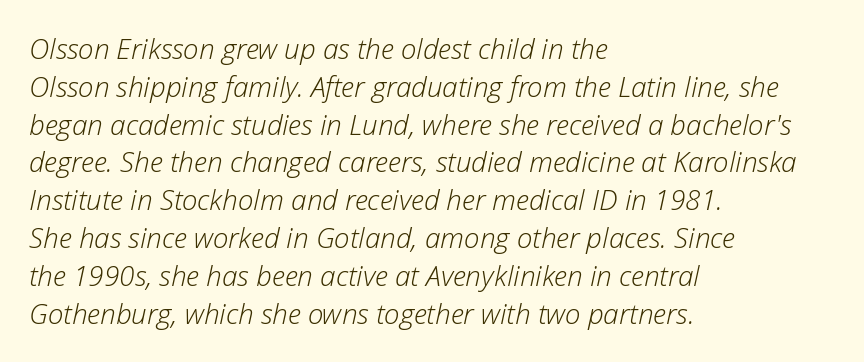
The image shows 28 px light type, italic (leaning right); set left-aligned, normal line spacing (1.35x), normal letter spacing, not underlined; low stroke contrast and a medium x-height.
